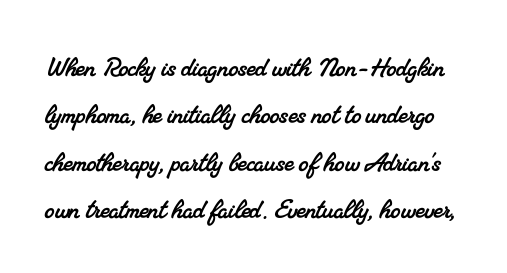
Each letter keeps its own natural width here, so spacing adapts to shape. The rendering uses a moderate line-height, typical for paragraphs. Does extra space separate the letters? No, they use regular spacing. Each row of text sits above clean, open space. Font category for this specimen: serif.
